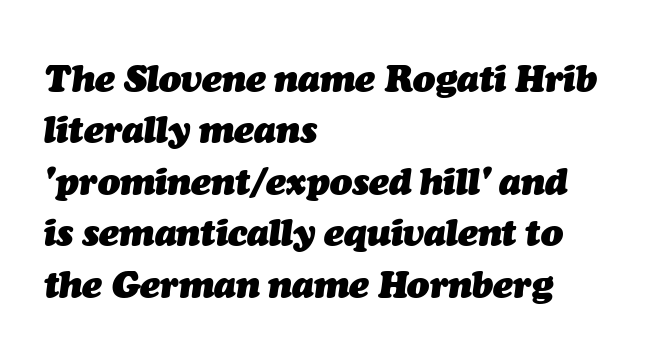
The image shows 37 px heavy type, italic (leaning right); set left-aligned, normal line spacing (1.39x), normal letter spacing, not underlined; medium stroke contrast and a medium x-height.
